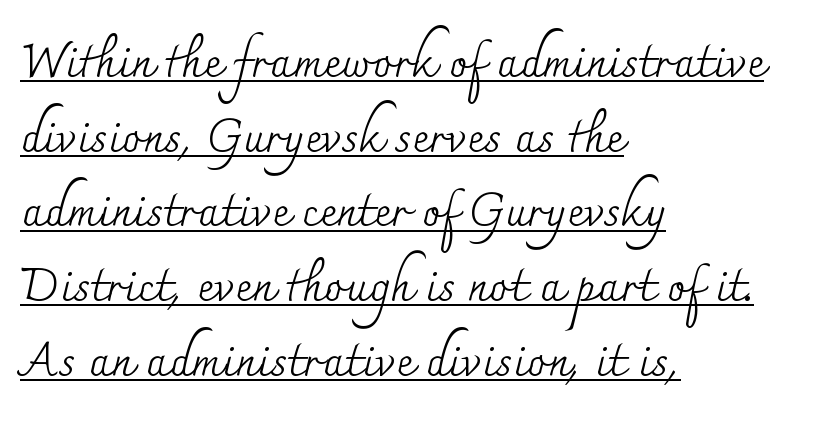
Q: Is the text bold? A: No.
Q: Is the text italic (slanted)? A: Yes.
Q: Is the typeface a serif or a sans-serif typeface? A: Serif.
Q: Is the text underlined? A: Yes.
Q: How is the paragraph aligned? A: Left-aligned.
Q: Is the spacing between letters normal or unusually wide? A: Normal.
Q: Is the spacing between lines tight, normal or loose? A: Normal.
Q: Width (condensed, normal, or wide)? A: Normal.
Q: Stroke contrast? A: Medium.
Q: x-height? A: Small.
Q: Monospaced? A: No.
